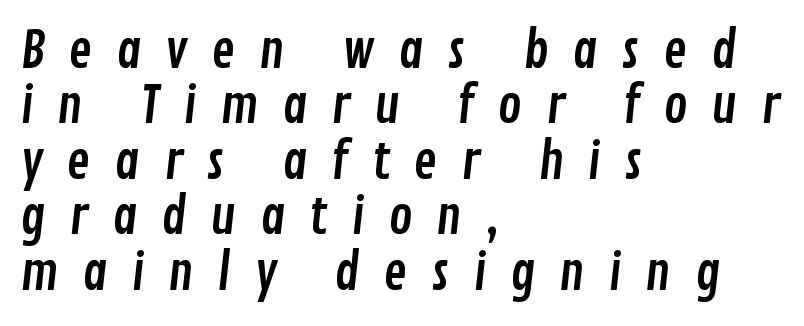
{"serif": "no", "width": "condensed", "stroke_contrast": "low", "x_height": "medium", "monospaced": "no", "underline": "no", "align": "left", "line_spacing": "tight", "line_spacing_ratio": 1.11, "letter_spacing": "wide", "letter_spacing_em": 0.47, "glyph_px": 50}
